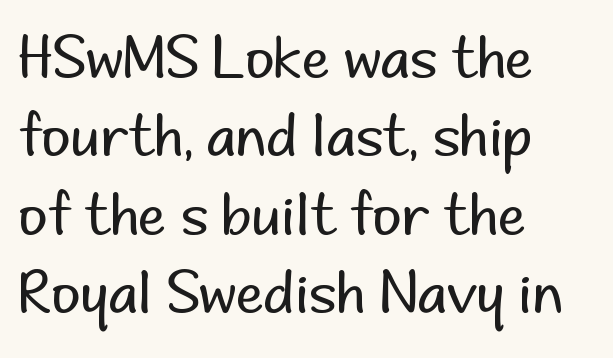
Q: Is the text bold? A: No.
Q: Is the text italic (slanted)? A: No, it is upright.
Q: Is the typeface a serif or a sans-serif typeface? A: Sans-serif.
Q: Is the text underlined? A: No.
Q: How is the paragraph aligned? A: Left-aligned.
Q: Is the spacing between letters normal or unusually wide? A: Normal.
Q: Is the spacing between lines tight, normal or loose? A: Normal.
Q: Width (condensed, normal, or wide)? A: Normal.
Q: Stroke contrast? A: Low.
Q: x-height? A: Small.
Q: Monospaced? A: No.
